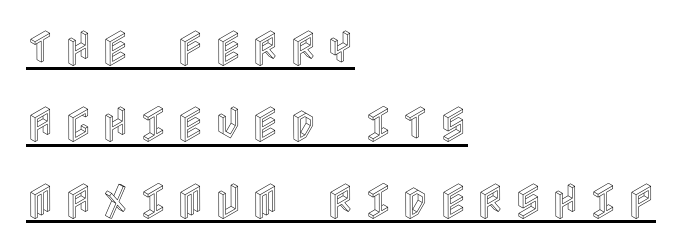
The image shows 39 px condensed type, upright; set left-aligned, loose line spacing (1.96x), unusually wide letter spacing (+0.23 em), underlined; a large x-height.
